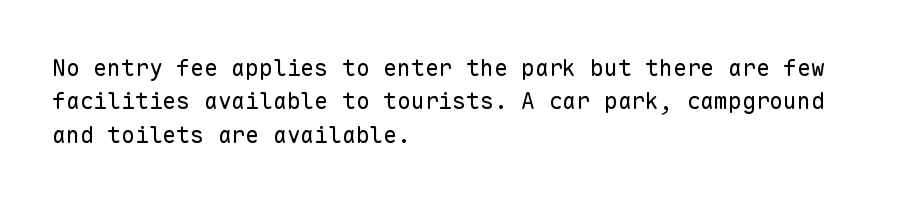
The image shows 23 px text type, upright; set left-aligned, normal line spacing (1.45x), normal letter spacing, not underlined.
